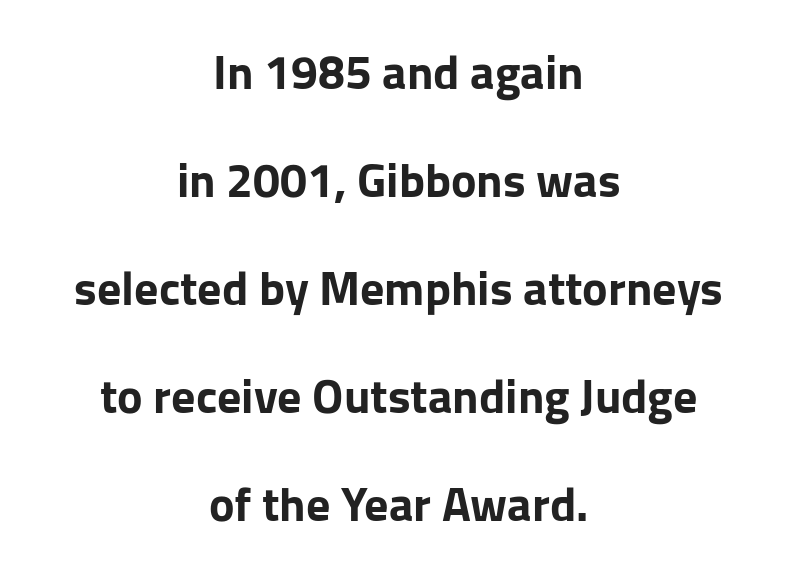
The image shows 48 px bold sans-serif type, upright; set centered, loose line spacing (2.25x), normal letter spacing, not underlined; low stroke contrast and a medium x-height.
